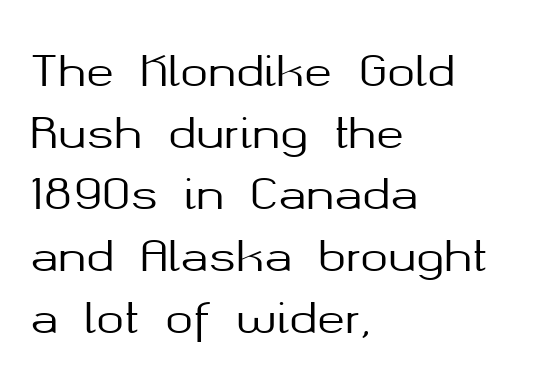
The image shows 42 px sans-serif type, upright; set left-aligned, normal line spacing (1.47x), normal letter spacing, not underlined; medium stroke contrast and a medium x-height.
